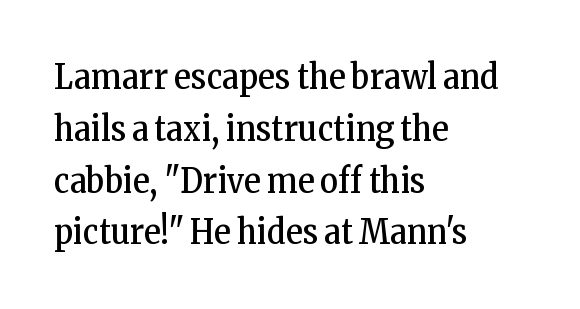
The image shows 35 px regular-weight, condensed serif type, upright; set left-aligned, normal line spacing (1.48x), normal letter spacing, not underlined; low stroke contrast and a medium x-height.
